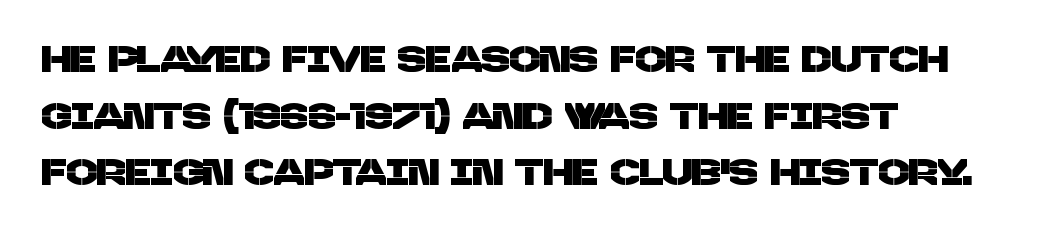
{"serif": "no", "width": "normal", "stroke_contrast": "low", "x_height": "large", "monospaced": "no", "underline": "no", "align": "left", "line_spacing": "normal", "line_spacing_ratio": 1.57, "letter_spacing": "normal", "letter_spacing_em": 0.0, "glyph_px": 36}
